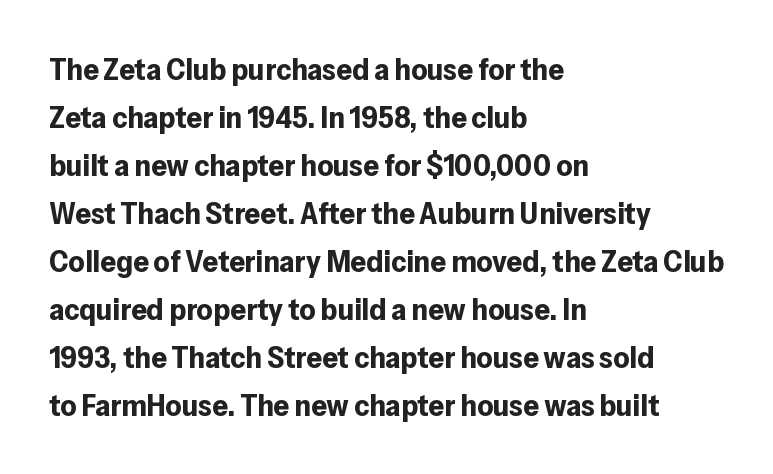
{"serif": "no", "italic": "no", "bold": "yes", "weight": "bold", "width": "normal", "stroke_contrast": "low", "x_height": "medium", "monospaced": "no", "underline": "no", "align": "left", "line_spacing": "normal", "line_spacing_ratio": 1.55, "letter_spacing": "normal", "letter_spacing_em": 0.0, "glyph_px": 31}
